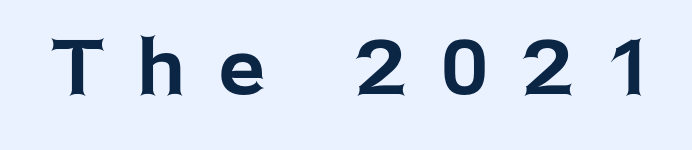
Upright lettering throughout. The passage shown has open, widely tracked lettering throughout. A typesetter would label this face a sans. Think of a printed novel: that variable character pitch is what you see here.
